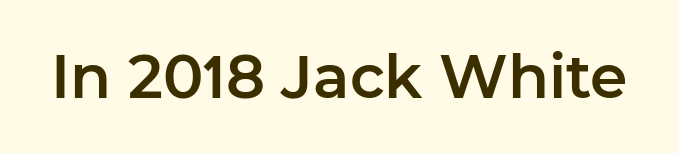
Q: Is the text italic (slanted)? A: No, it is upright.
Q: Is the typeface a serif or a sans-serif typeface? A: Sans-serif.
Q: Is the text underlined? A: No.
Q: Is the spacing between letters normal or unusually wide? A: Normal.
Q: Width (condensed, normal, or wide)? A: Normal.
Q: Stroke contrast? A: Low.
Q: x-height? A: Medium.
Q: Monospaced? A: No.
